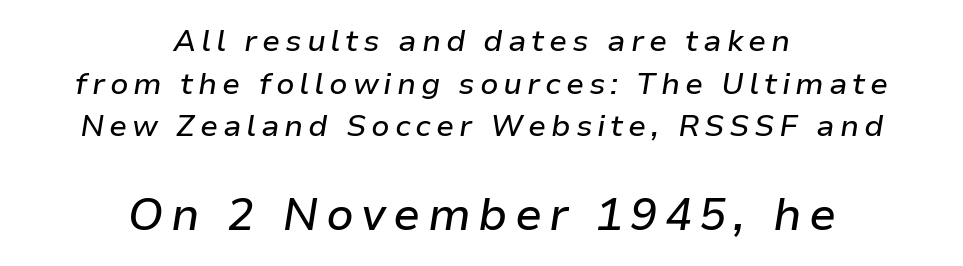
Vertical spacing — default. These lines are rendered in a variable-pitch font. Leftover space on each line is divided equally before and after the words. A bare baseline throughout the passage. Note: smaller setting up top, larger setting below. Quick note: italic.
